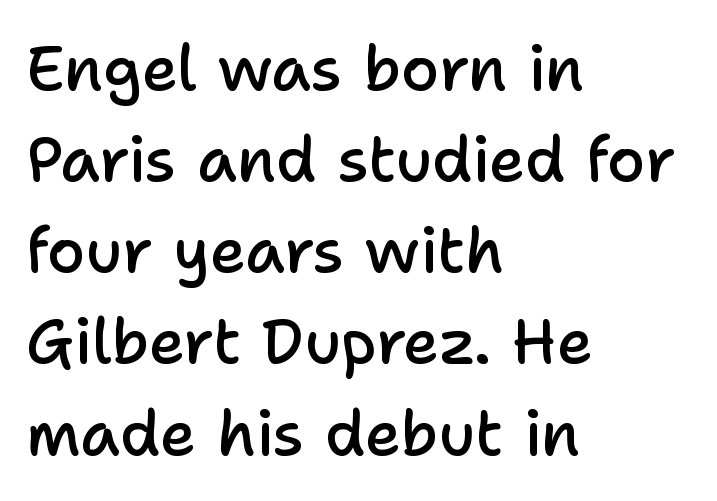
The image shows 62 px semibold sans-serif type, upright; set left-aligned, normal line spacing (1.47x), normal letter spacing, not underlined; low stroke contrast and a medium x-height.
